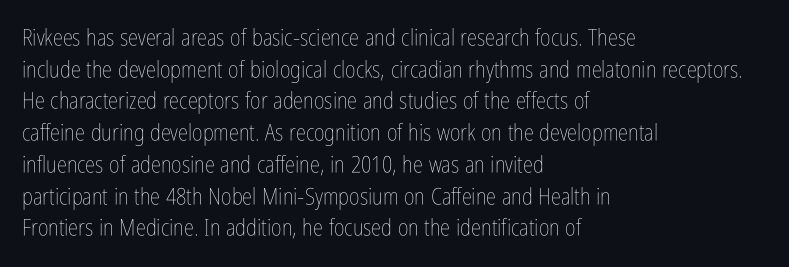
Q: Is the text bold? A: No.
Q: Is the text italic (slanted)? A: No, it is upright.
Q: Is the text underlined? A: No.
Q: How is the paragraph aligned? A: Left-aligned.
Q: Is the spacing between letters normal or unusually wide? A: Normal.
Q: Is the spacing between lines tight, normal or loose? A: Normal.
